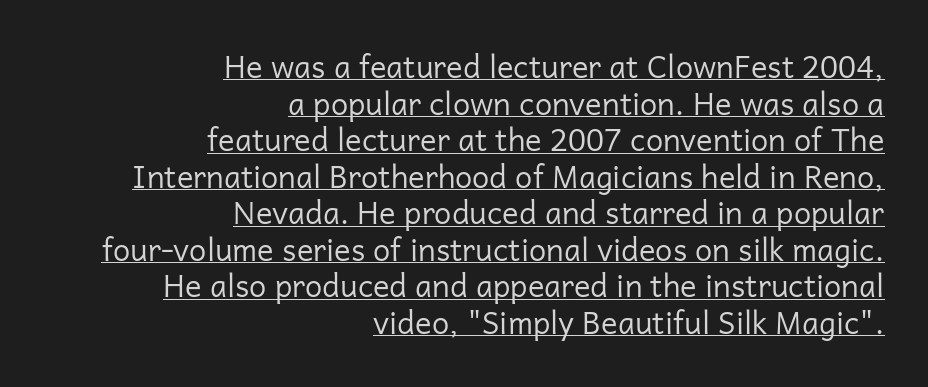
Compared with a flush-left layout, this one pins lines to the opposite, right side. Nobody touched the tracking dial on this one. A sans-serif font was chosen for this passage. Compared with undecorated copy, this sample adds a rule below the words.
